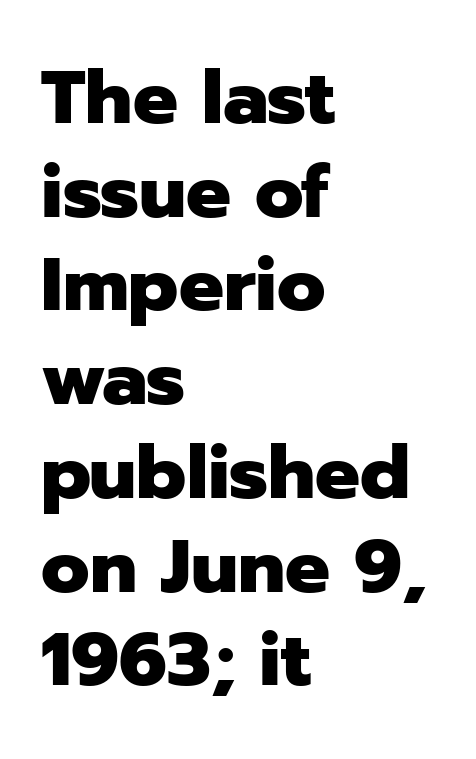
Q: Is the text bold? A: Yes.
Q: Is the text italic (slanted)? A: No, it is upright.
Q: Is the typeface a serif or a sans-serif typeface? A: Sans-serif.
Q: Is the text underlined? A: No.
Q: How is the paragraph aligned? A: Left-aligned.
Q: Is the spacing between letters normal or unusually wide? A: Normal.
Q: Is the spacing between lines tight, normal or loose? A: Normal.
Q: Width (condensed, normal, or wide)? A: Normal.
Q: Stroke contrast? A: Low.
Q: x-height? A: Medium.
Q: Monospaced? A: No.
